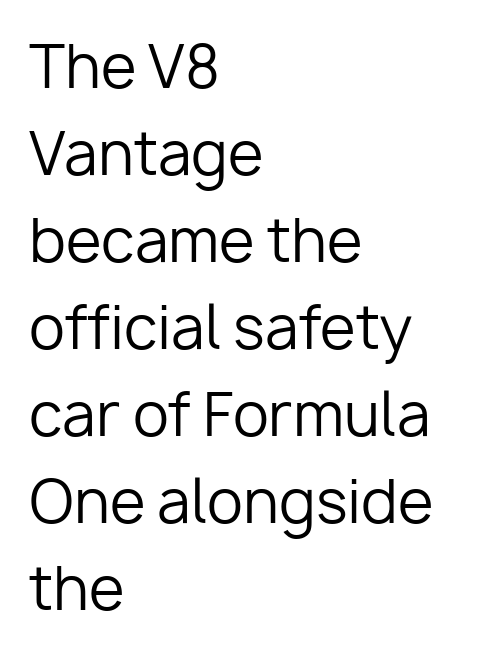
The image shows 58 px regular-weight sans-serif type, upright; set left-aligned, normal line spacing (1.5x), normal letter spacing, not underlined; low stroke contrast and a medium x-height.
